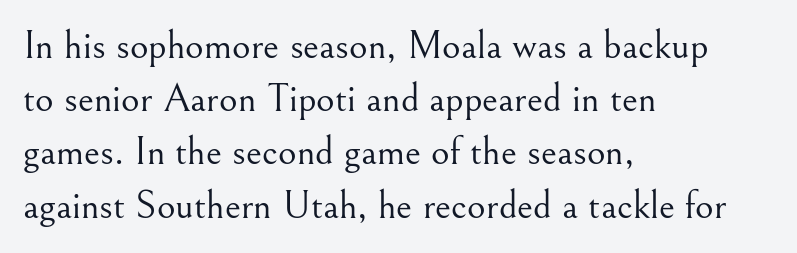
Is this a fixed-width face? No — the glyphs have proportional, varying widths. The space between consecutive lines is moderate. The gap between lines stays unmarked. Words appear dense and cohesive because spacing is normal. Are there feet on the stems? There are — it's a serif. Stroke mass is kept to a normal reading level or below.
